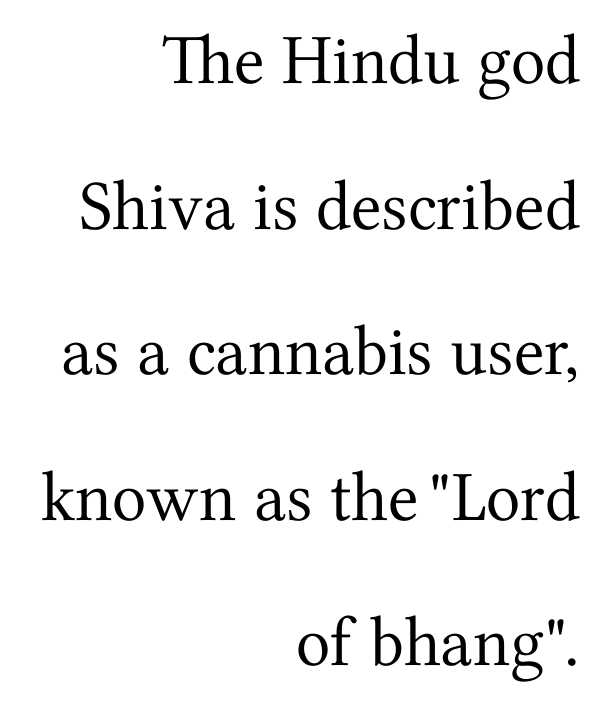
Q: Is the text bold? A: No.
Q: Is the text italic (slanted)? A: No, it is upright.
Q: Is the typeface a serif or a sans-serif typeface? A: Serif.
Q: Is the text underlined? A: No.
Q: How is the paragraph aligned? A: Right-aligned.
Q: Is the spacing between letters normal or unusually wide? A: Normal.
Q: Is the spacing between lines tight, normal or loose? A: Loose.
Q: Width (condensed, normal, or wide)? A: Normal.
Q: Stroke contrast? A: Medium.
Q: x-height? A: Medium.
Q: Monospaced? A: No.
